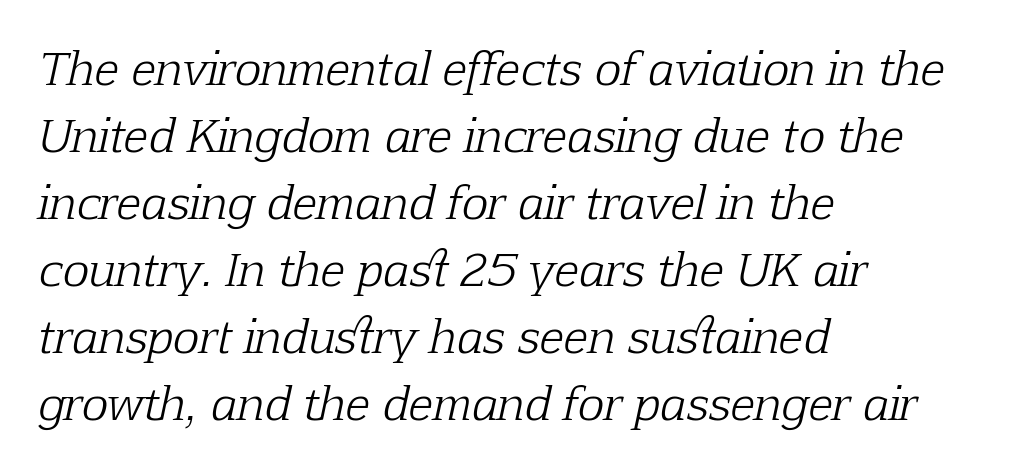
The image shows 45 px light serif type, italic (leaning right); set left-aligned, normal line spacing (1.49x), normal letter spacing, not underlined; low stroke contrast and a medium x-height.
